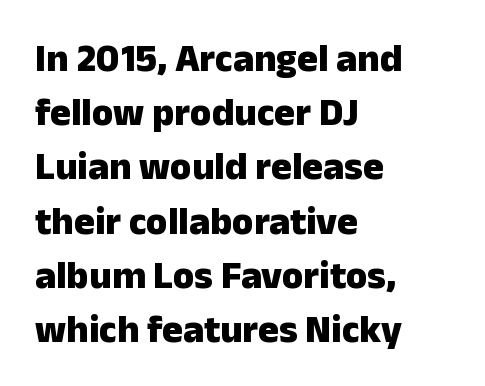
The image shows 39 px heavy sans-serif type, upright; set left-aligned, normal line spacing (1.39x), normal letter spacing, not underlined; low stroke contrast and a medium x-height.
